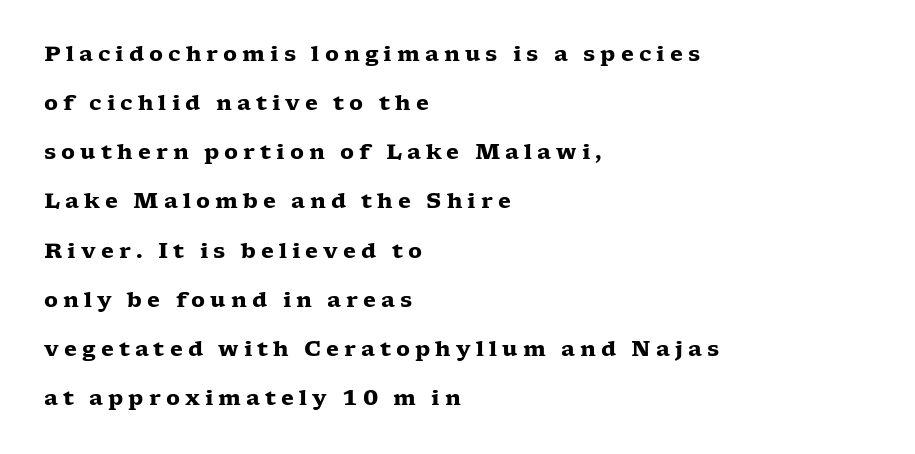
Plain, unruled lines of type. The rendering uses a bold face; every stroke is thick and dark. Is there much room between lines? Yes — plenty of vertical air separates them. The type is letterspaced generously, with wide tracking.
